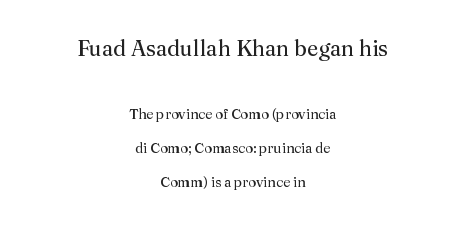
{"italic": "no", "bold": "no", "underline": "no", "align": "center", "line_spacing": "loose", "line_spacing_ratio": 2.43, "letter_spacing": "normal", "letter_spacing_em": 0.0, "larger_block": "first", "size_ratio": 1.57, "glyph_px": 22}
